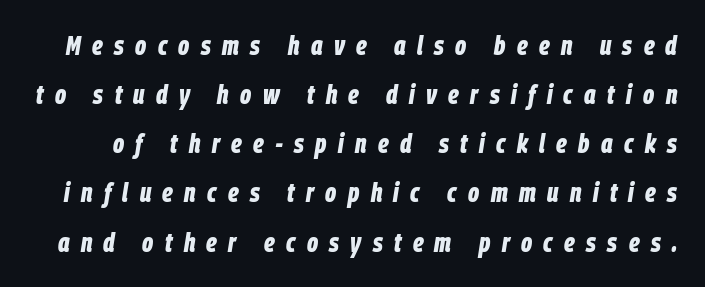
Q: Is the text bold? A: Yes.
Q: Is the text italic (slanted)? A: Yes, it leans right by about 9 degrees.
Q: Is the text underlined? A: No.
Q: Is the spacing between letters normal or unusually wide? A: Unusually wide.
